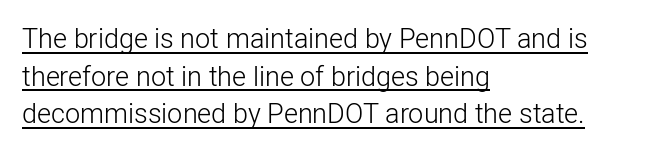
Q: Is the text bold? A: No.
Q: Is the text italic (slanted)? A: No, it is upright.
Q: Is the text underlined? A: Yes.
Q: How is the paragraph aligned? A: Left-aligned.
Q: Is the spacing between letters normal or unusually wide? A: Normal.
Q: Is the spacing between lines tight, normal or loose? A: Normal.
